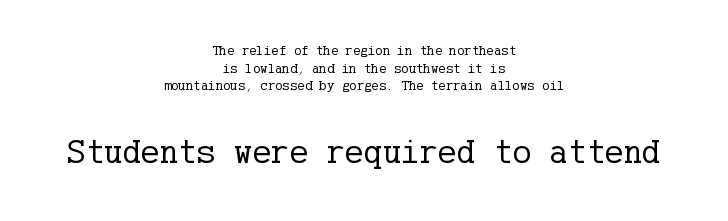
The image shows 35 px regular-weight serif type, upright; set centered, normal line spacing (1.26x), normal letter spacing, not underlined; the second (bottom) block is 2.5x larger; low stroke contrast and a medium x-height.
